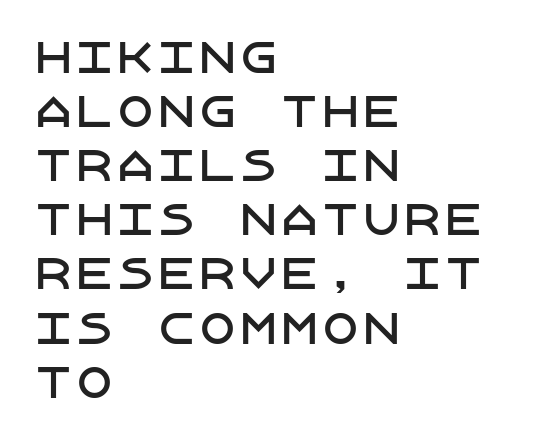
Nope, not italic — everything's standing straight. The foot of each line stays bare and open. The gaps between neighbouring characters are ordinary and unremarkable. This rendering employs a face without finishing strokes, i.e., a sans-serif. The passage shown stacks its lines at a standard gap. These lines are set flush left with a ragged right edge.
